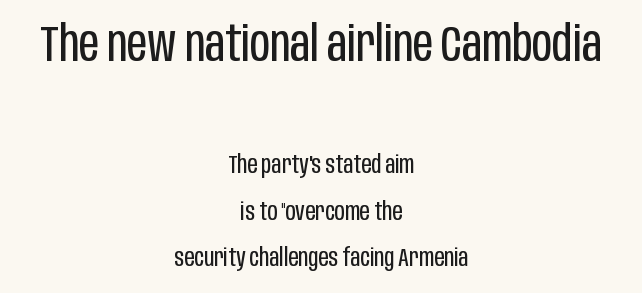
Caption: multi-line text, centered on the measure. What stands out about the letter spacing? Nothing — it is the standard amount. Note the varied advance widths — an 'i' is clearly narrower than an 'm'. If you squint, the top block still reads clearly — it's the larger of the two. Vertical strokes here are truly vertical. I'd call this a sans setting — the letters go barefoot.
